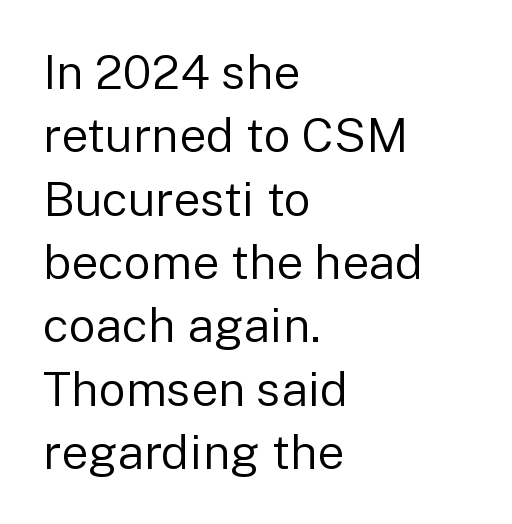
{"serif": "no", "italic": "no", "bold": "no", "weight": "regular", "width": "normal", "stroke_contrast": "low", "x_height": "medium", "monospaced": "no", "underline": "no", "align": "left", "line_spacing": "normal", "line_spacing_ratio": 1.32, "letter_spacing": "normal", "letter_spacing_em": 0.0, "glyph_px": 48}
